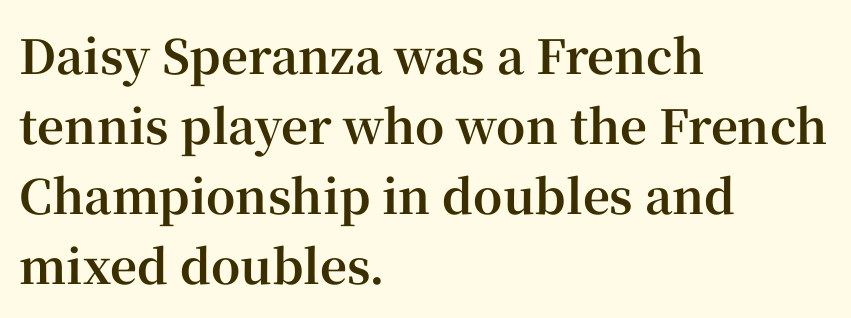
Old-style or modern, the face here clearly has serifs. Typesetter's note: full bold, strokes at maximum text heaviness. The paragraph shown leans on its left margin. The letterforms sit shoulder to shoulder at normal distance. Check under the words: just untouched page. A typesetter would call this proportional, since set widths differ per character.
